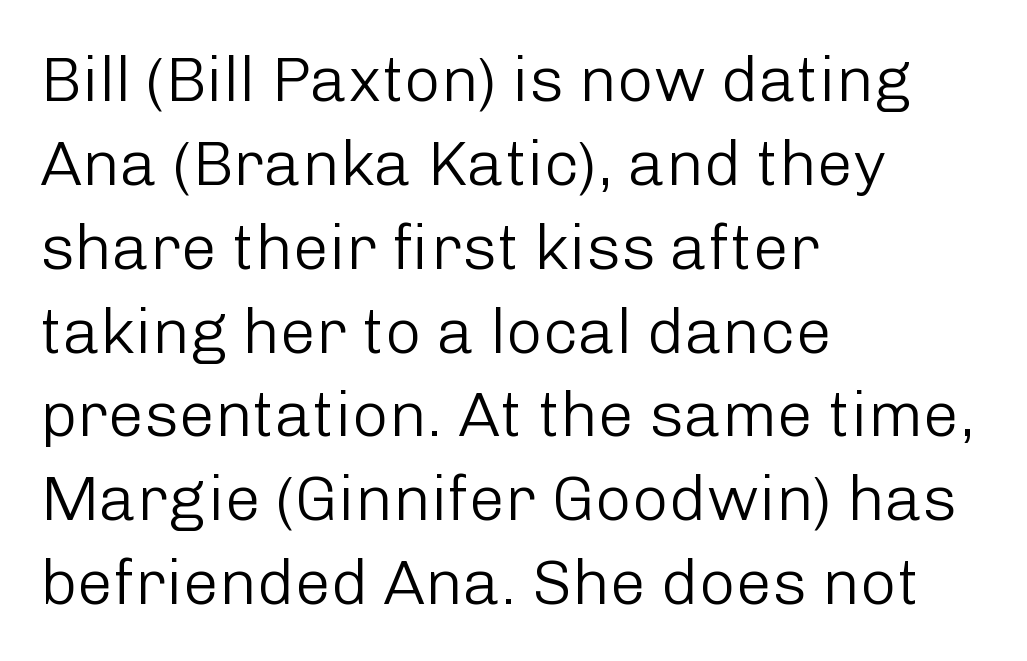
{"serif": "no", "italic": "no", "bold": "no", "weight": "light", "width": "normal", "stroke_contrast": "low", "x_height": "medium", "monospaced": "no", "underline": "no", "align": "left", "line_spacing": "normal", "line_spacing_ratio": 1.31, "letter_spacing": "normal", "letter_spacing_em": 0.0, "glyph_px": 64}
